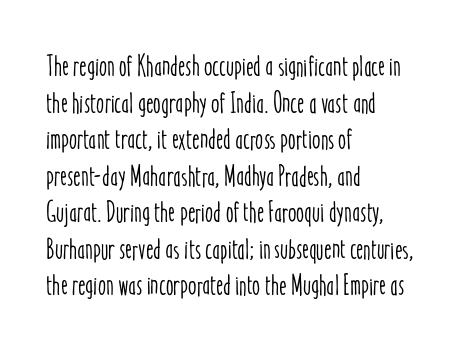
The image shows 29 px condensed type, upright; set left-aligned, normal line spacing (1.26x), normal letter spacing, not underlined; low stroke contrast and a medium x-height.
